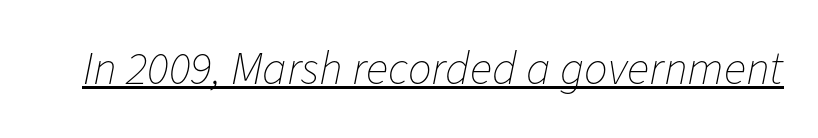
If you drew a line through each stem, it would be angled. Proportional: the letters do not fall into vertical columns. Weight: not bold — regular or lighter. Nothing unusual about the tracking: characters are spaced as the font intends. Honestly, the underline is the first thing you notice here.
